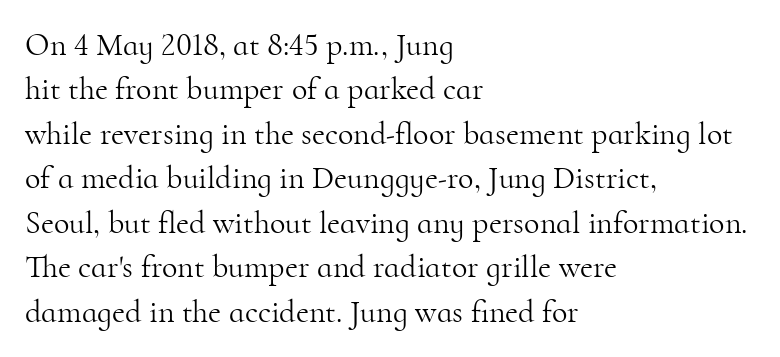
The passage shown is typed in a proportional face where columns would drift. Typeset ragged right — the left edge is the straight one. Stroke mass is kept to a normal reading level or below. If you measured baseline to baseline, you'd find a middling distance. Serifs: yes, visible at the terminals of the letterforms. Spacing between characters is what you'd get straight out of the box.
